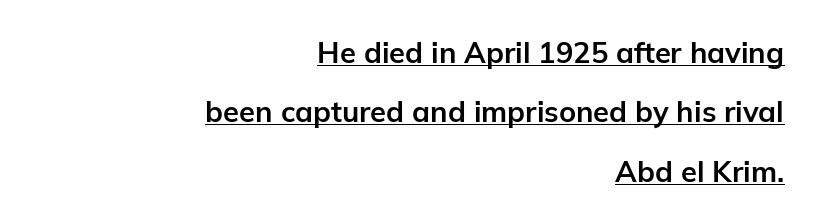
Q: Is the text bold? A: Yes.
Q: Is the text italic (slanted)? A: No, it is upright.
Q: Is the typeface a serif or a sans-serif typeface? A: Sans-serif.
Q: Is the text underlined? A: Yes.
Q: How is the paragraph aligned? A: Right-aligned.
Q: Is the spacing between letters normal or unusually wide? A: Normal.
Q: Is the spacing between lines tight, normal or loose? A: Loose.
Q: Width (condensed, normal, or wide)? A: Normal.
Q: Stroke contrast? A: Low.
Q: x-height? A: Medium.
Q: Monospaced? A: No.
